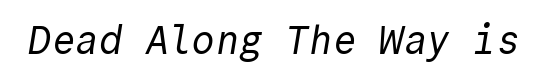
{"serif": "no", "bold": "no", "weight": "regular", "width": "normal", "x_height": "medium", "monospaced": "yes", "underline": "no", "letter_spacing": "normal", "letter_spacing_em": 0.0, "glyph_px": 39}
